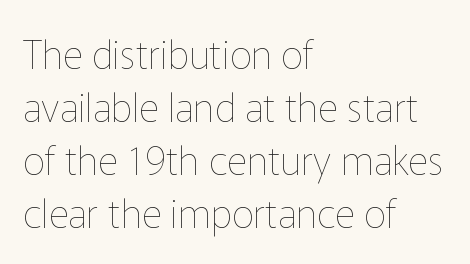
The image shows 39 px thin type, upright; set left-aligned, normal line spacing (1.36x), normal letter spacing, not underlined; low stroke contrast and a medium x-height.
